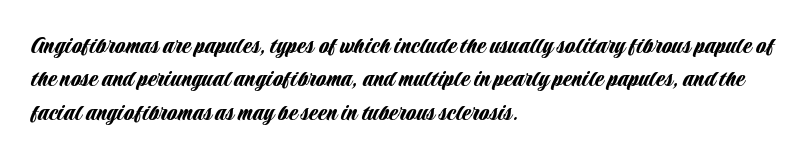
Q: Is the text italic (slanted)? A: Yes.
Q: Is the text underlined? A: No.
Q: How is the paragraph aligned? A: Left-aligned.
Q: Is the spacing between letters normal or unusually wide? A: Normal.
Q: Is the spacing between lines tight, normal or loose? A: Normal.
